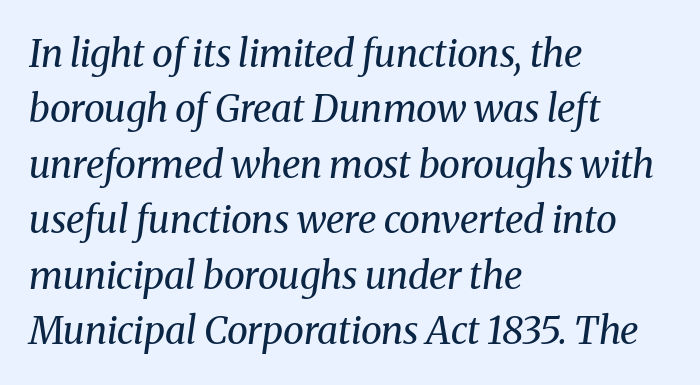
Q: Is the text bold? A: No.
Q: Is the text italic (slanted)? A: Yes, it leans right by about 8 degrees.
Q: Is the typeface a serif or a sans-serif typeface? A: Serif.
Q: Is the text underlined? A: No.
Q: How is the paragraph aligned? A: Left-aligned.
Q: Is the spacing between letters normal or unusually wide? A: Normal.
Q: Is the spacing between lines tight, normal or loose? A: Normal.
Q: Width (condensed, normal, or wide)? A: Normal.
Q: Stroke contrast? A: Medium.
Q: x-height? A: Medium.
Q: Monospaced? A: No.
